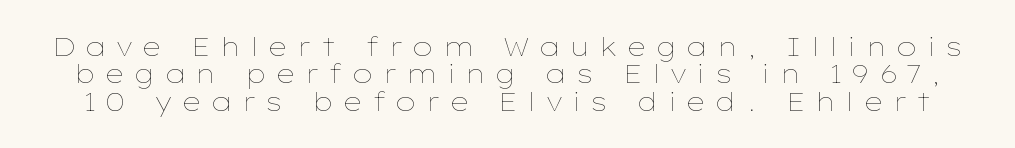
Q: Is the text bold? A: No.
Q: Is the text italic (slanted)? A: No, it is upright.
Q: Is the text underlined? A: No.
Q: Is the spacing between letters normal or unusually wide? A: Unusually wide.
Q: Is the spacing between lines tight, normal or loose? A: Tight.
